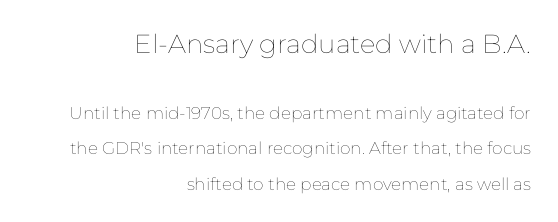
{"italic": "no", "bold": "no", "underline": "no", "align": "right", "line_spacing": "loose", "line_spacing_ratio": 2.08, "letter_spacing": "normal", "letter_spacing_em": 0.0, "larger_block": "first", "size_ratio": 1.53, "glyph_px": 26}
